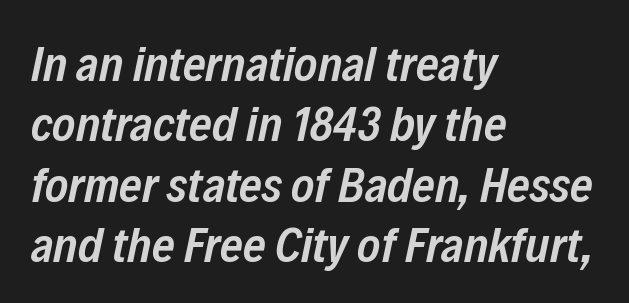
Q: Is the text bold? A: Semi-bold.
Q: Is the text italic (slanted)? A: Yes, it leans right by about 12 degrees.
Q: Is the text underlined? A: No.
Q: How is the paragraph aligned? A: Left-aligned.
Q: Is the spacing between letters normal or unusually wide? A: Normal.
Q: Width (condensed, normal, or wide)? A: Condensed.
Q: Stroke contrast? A: Low.
Q: x-height? A: Medium.
Q: Monospaced? A: No.
